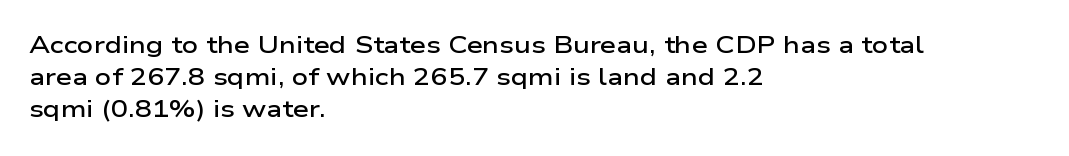
The image shows 23 px text type, upright; set left-aligned, normal line spacing (1.4x), normal letter spacing, not underlined.
